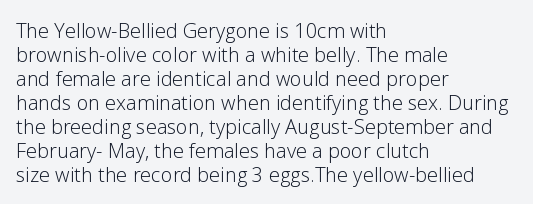
The image shows 20 px text type, upright; set left-aligned, line spacing 1.2x, normal letter spacing, not underlined.
